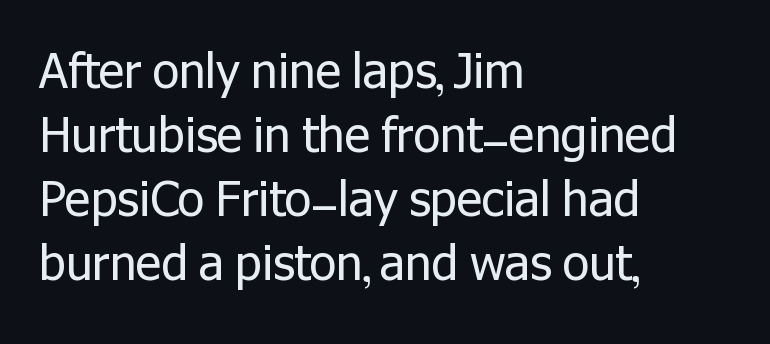
Q: Is the text bold? A: No.
Q: Is the text italic (slanted)? A: No, it is upright.
Q: Is the typeface a serif or a sans-serif typeface? A: Sans-serif.
Q: Is the text underlined? A: No.
Q: How is the paragraph aligned? A: Left-aligned.
Q: Is the spacing between letters normal or unusually wide? A: Normal.
Q: Is the spacing between lines tight, normal or loose? A: Normal.
Q: Width (condensed, normal, or wide)? A: Normal.
Q: Stroke contrast? A: Low.
Q: x-height? A: Medium.
Q: Monospaced? A: No.
